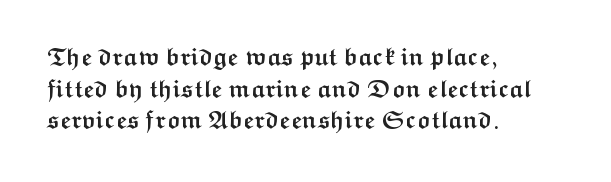
{"italic": "no", "bold": "yes", "underline": "no", "align": "left", "line_spacing": "normal", "line_spacing_ratio": 1.32, "letter_spacing": "normal", "letter_spacing_em": 0.0, "glyph_px": 24}
